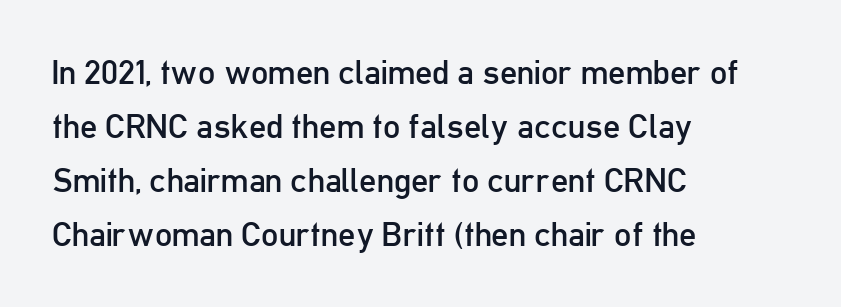
Q: Is the text bold? A: No.
Q: Is the text italic (slanted)? A: No, it is upright.
Q: Is the typeface a serif or a sans-serif typeface? A: Sans-serif.
Q: Is the text underlined? A: No.
Q: How is the paragraph aligned? A: Left-aligned.
Q: Is the spacing between letters normal or unusually wide? A: Normal.
Q: Is the spacing between lines tight, normal or loose? A: Normal.
Q: Width (condensed, normal, or wide)? A: Condensed.
Q: Stroke contrast? A: Low.
Q: x-height? A: Medium.
Q: Monospaced? A: No.
